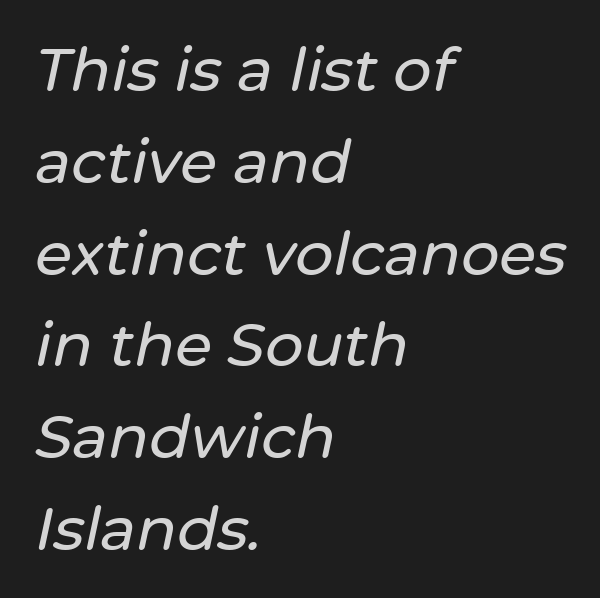
{"italic": "yes", "lean": "right", "slant_degrees": 12, "width": "normal", "stroke_contrast": "low", "x_height": "medium", "monospaced": "no", "underline": "no", "align": "left", "line_spacing": "normal", "line_spacing_ratio": 1.53, "letter_spacing": "normal", "letter_spacing_em": 0.0, "glyph_px": 60}
